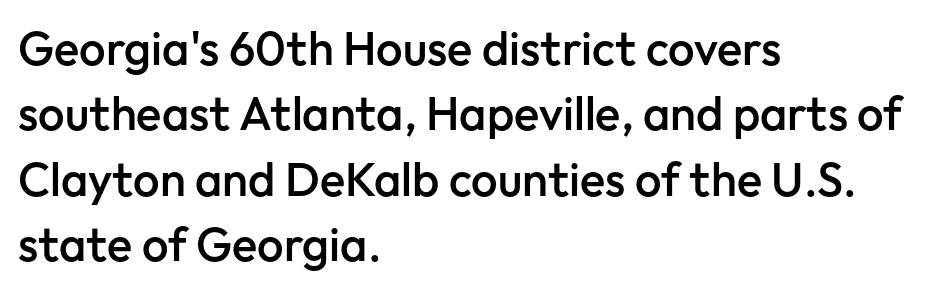
Q: Is the text bold? A: Semi-bold.
Q: Is the text italic (slanted)? A: No, it is upright.
Q: Is the typeface a serif or a sans-serif typeface? A: Sans-serif.
Q: Is the text underlined? A: No.
Q: How is the paragraph aligned? A: Left-aligned.
Q: Is the spacing between letters normal or unusually wide? A: Normal.
Q: Is the spacing between lines tight, normal or loose? A: Normal.
Q: Width (condensed, normal, or wide)? A: Normal.
Q: Stroke contrast? A: Low.
Q: x-height? A: Medium.
Q: Monospaced? A: No.
